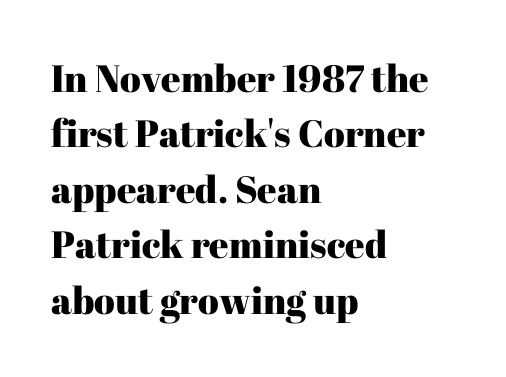
The lettering holds an erect, upright posture throughout. Tracking here is standard; glyphs follow each other at the usual distance. You could not count columns in this text — the font is proportionally spaced. Notice how the passage keeps a crisp vertical edge on the left only. Descender tails drop into unmarked territory. One glance says typical: line gaps are just what's usual.
